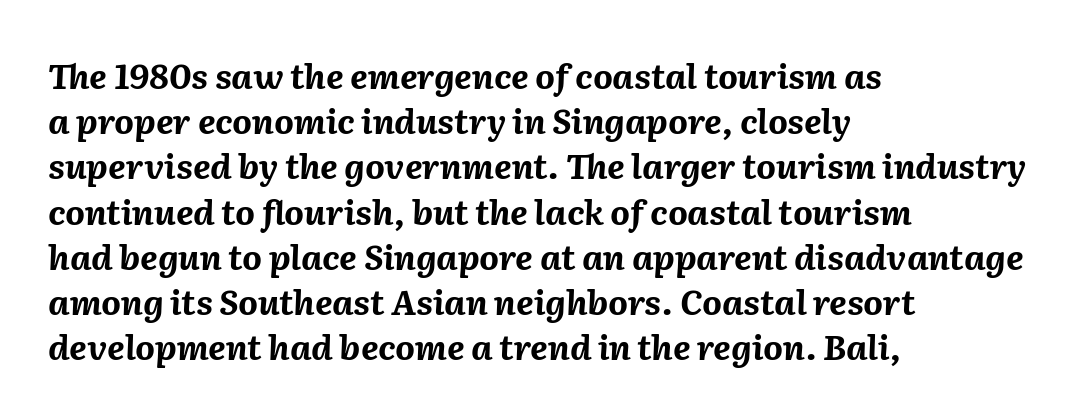
The image shows 34 px bold type, italic (leaning right); set left-aligned, normal line spacing (1.33x), normal letter spacing, not underlined; medium stroke contrast and a medium x-height.
